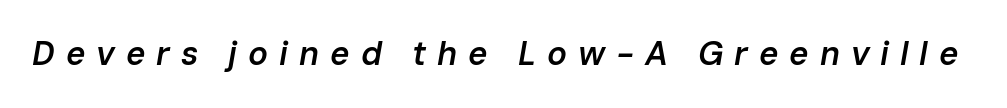
The string is rendered with underlining switched off. Substantial extra tracking has been applied to these lines. Slanted lettering throughout. You could not count columns in this text — the font is proportionally spaced.
